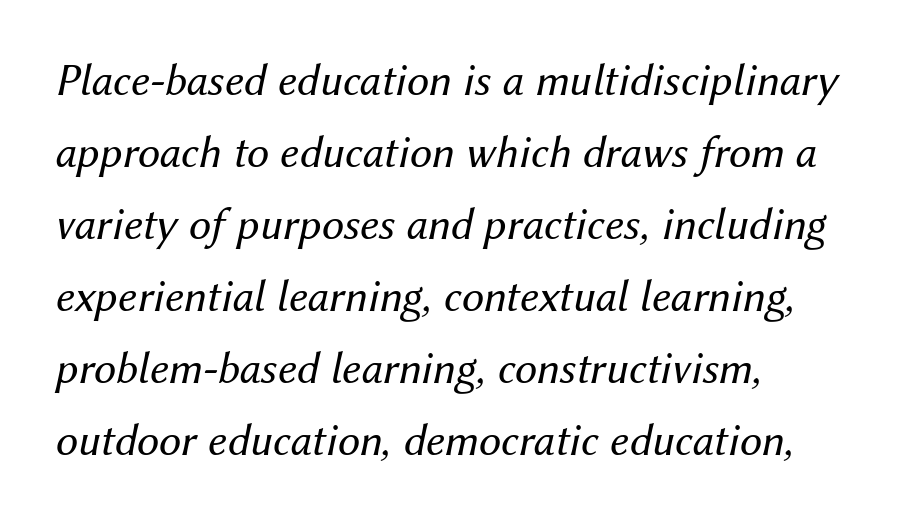
{"italic": "yes", "lean": "right", "slant_degrees": 12, "bold": "no", "weight": "regular", "width": "normal", "stroke_contrast": "medium", "x_height": "medium", "monospaced": "no", "underline": "no", "align": "left", "line_spacing": "normal", "line_spacing_ratio": 1.6, "letter_spacing": "normal", "letter_spacing_em": 0.0, "glyph_px": 45}
